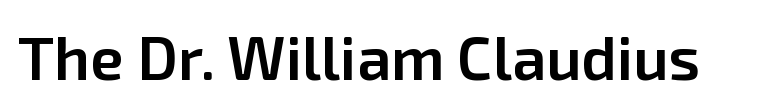
Q: Is the text bold? A: Semi-bold.
Q: Is the text italic (slanted)? A: No, it is upright.
Q: Is the typeface a serif or a sans-serif typeface? A: Sans-serif.
Q: Is the text underlined? A: No.
Q: Is the spacing between letters normal or unusually wide? A: Normal.
Q: Width (condensed, normal, or wide)? A: Normal.
Q: Stroke contrast? A: Low.
Q: x-height? A: Medium.
Q: Monospaced? A: No.
